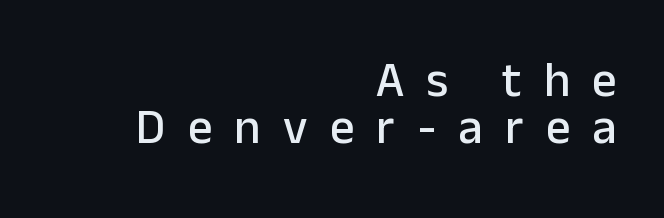
{"serif": "no", "italic": "no", "width": "normal", "stroke_contrast": "low", "x_height": "medium", "monospaced": "no", "underline": "no", "align": "right", "line_spacing": "tight", "line_spacing_ratio": 0.96, "letter_spacing": "wide", "letter_spacing_em": 0.45, "glyph_px": 49}
